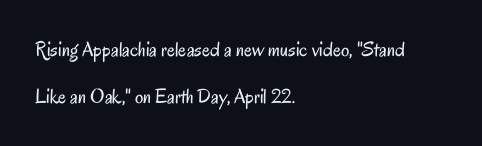
Q: Is the text bold? A: No.
Q: Is the text italic (slanted)? A: No, it is upright.
Q: Is the text underlined? A: No.
Q: How is the paragraph aligned? A: Left-aligned.
Q: Is the spacing between letters normal or unusually wide? A: Normal.
Q: Is the spacing between lines tight, normal or loose? A: Loose.
